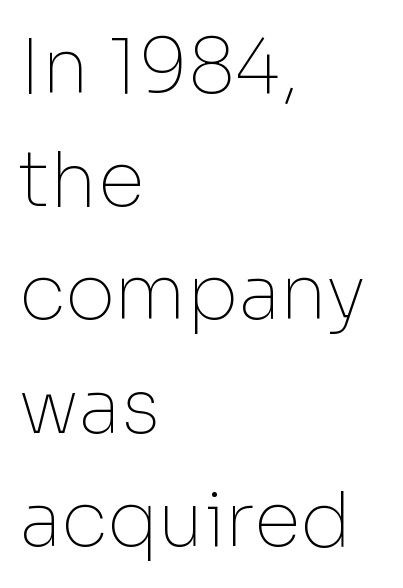
Q: Is the text bold? A: No.
Q: Is the text italic (slanted)? A: No, it is upright.
Q: Is the typeface a serif or a sans-serif typeface? A: Sans-serif.
Q: Is the text underlined? A: No.
Q: How is the paragraph aligned? A: Left-aligned.
Q: Is the spacing between letters normal or unusually wide? A: Normal.
Q: Is the spacing between lines tight, normal or loose? A: Normal.
Q: Width (condensed, normal, or wide)? A: Normal.
Q: Stroke contrast? A: Low.
Q: x-height? A: Medium.
Q: Monospaced? A: No.
